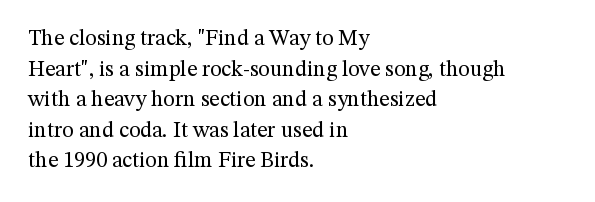
Here the glyphs are tracked normally, forming tight word shapes. This sample keeps an unexceptional amount of space between lines. Every character sits straight up, as roman type does. Each stroke keeps to a modest, everyday thickness or less. This rendering uses left alignment, leaving the right contour irregular. Descenders are the only things crossing below the line.
